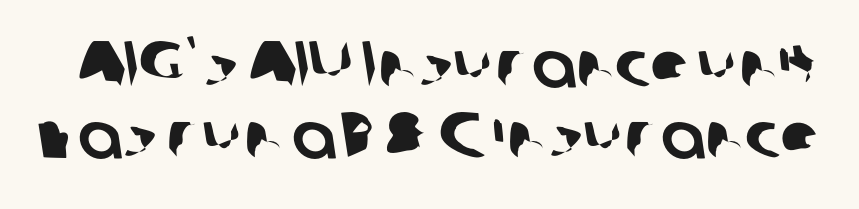
{"serif": "no", "width": "normal", "stroke_contrast": "low", "x_height": "medium", "monospaced": "no", "underline": "no", "line_spacing": "tight", "line_spacing_ratio": 1.09, "letter_spacing": "normal", "letter_spacing_em": 0.0, "glyph_px": 65}
